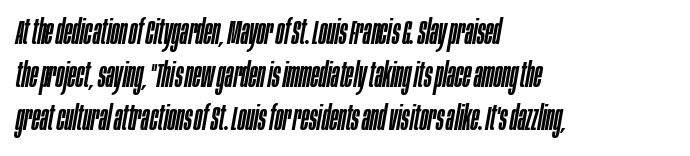
Q: Is the text italic (slanted)? A: Yes, it leans right by about 10 degrees.
Q: Is the text underlined? A: No.
Q: How is the paragraph aligned? A: Left-aligned.
Q: Is the spacing between letters normal or unusually wide? A: Normal.
Q: Is the spacing between lines tight, normal or loose? A: Normal.
Q: Width (condensed, normal, or wide)? A: Condensed.
Q: Stroke contrast? A: Low.
Q: x-height? A: Large.
Q: Monospaced? A: No.
